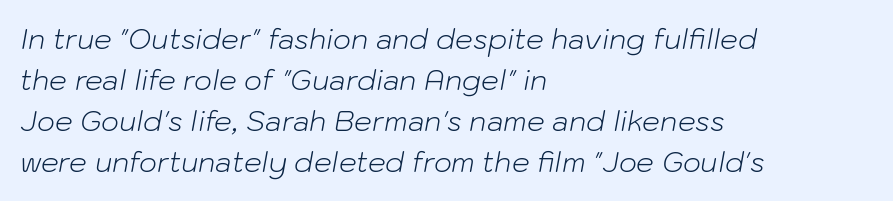
The image shows 28 px light type, italic (leaning right); set left-aligned, normal line spacing (1.47x), normal letter spacing, not underlined; low stroke contrast and a medium x-height.
